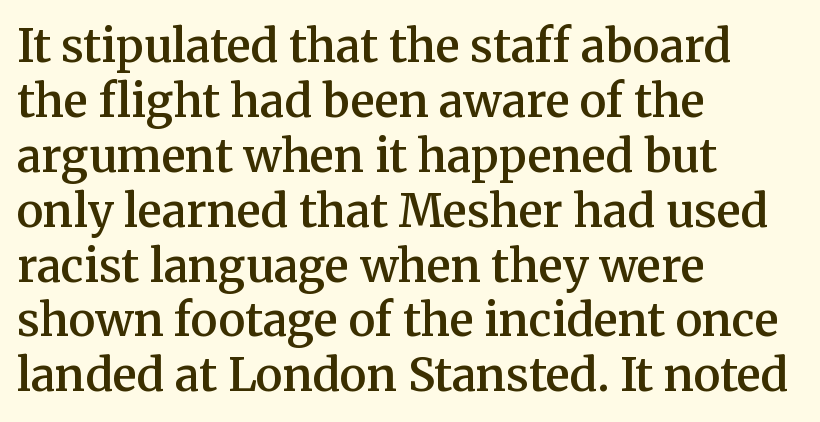
{"serif": "yes", "italic": "no", "bold": "semi", "weight": "semibold", "width": "normal", "stroke_contrast": "medium", "x_height": "medium", "monospaced": "no", "underline": "no", "align": "left", "line_spacing_ratio": 1.22, "letter_spacing": "normal", "letter_spacing_em": 0.0, "glyph_px": 45}
